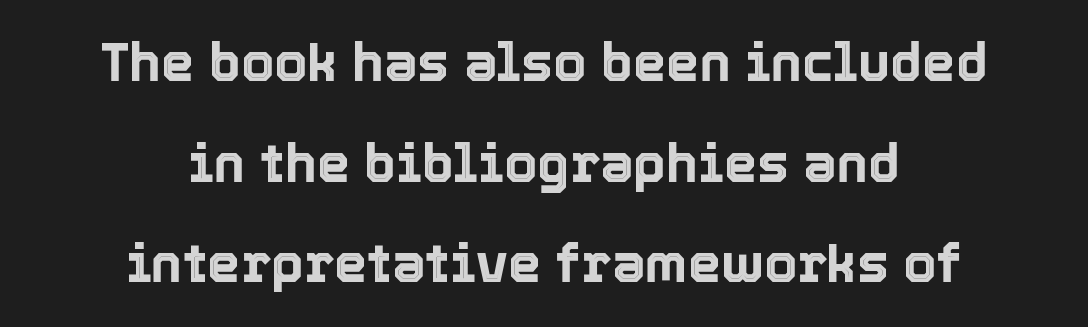
Letters rest on an invisible, unmarked baseline. The type sits square on the baseline with zero lean. The rendering uses a large line-height, opening up the rows. Proportional: the letters do not fall into vertical columns. Short and long lines alike share a common midpoint. Default kerning and tracking; the words read as compact shapes.
